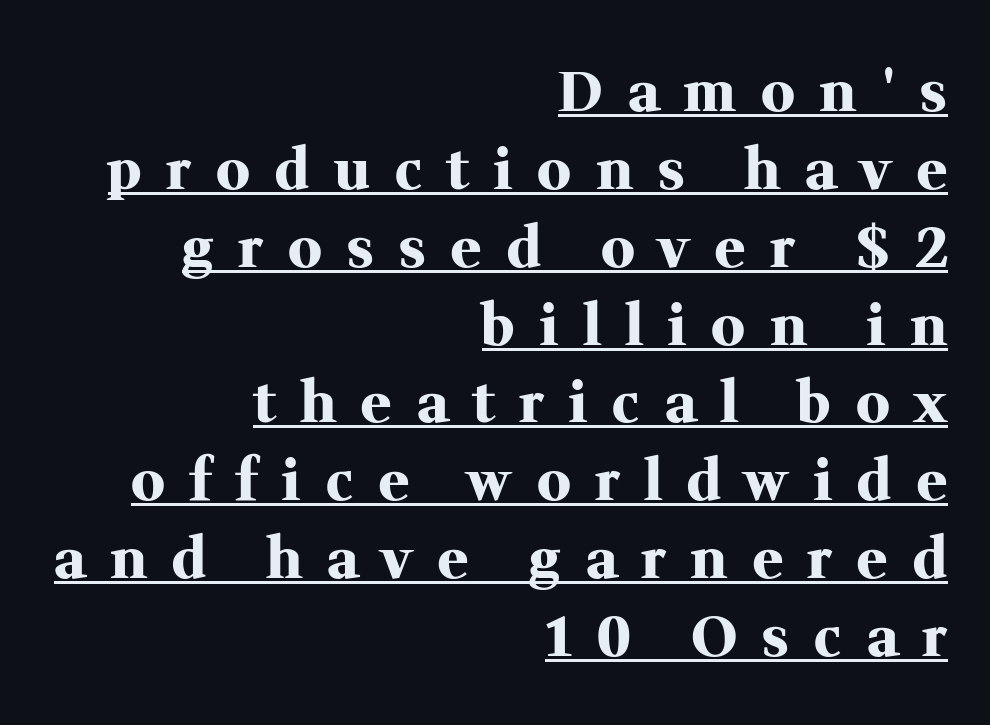
{"serif": "yes", "italic": "no", "bold": "yes", "weight": "heavy", "width": "normal", "stroke_contrast": "medium", "x_height": "medium", "monospaced": "no", "underline": "yes", "align": "right", "line_spacing": "normal", "line_spacing_ratio": 1.39, "letter_spacing": "wide", "letter_spacing_em": 0.45, "glyph_px": 56}
